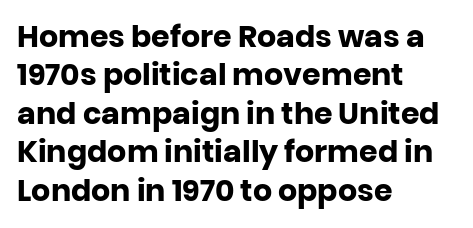
{"serif": "no", "italic": "no", "bold": "yes", "weight": "heavy", "width": "normal", "stroke_contrast": "low", "x_height": "large", "monospaced": "no", "underline": "no", "align": "left", "line_spacing": "normal", "line_spacing_ratio": 1.28, "letter_spacing": "normal", "letter_spacing_em": 0.0, "glyph_px": 30}
